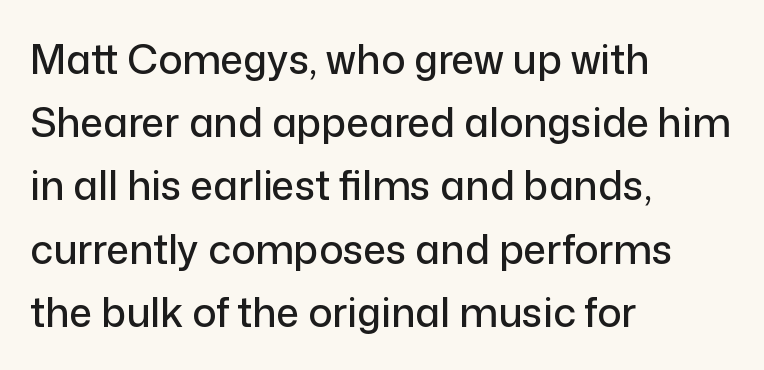
Vertically, the passage feels balanced, rows spaced as you'd expect. Ordinary non-slanted type is in use. Nobody drew a line under any word here. The rendering keeps characters at their native spacing. Line beginnings align vertically; line endings do not.
